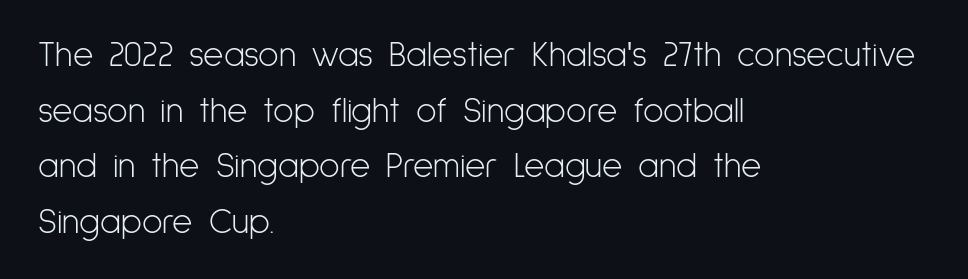
{"serif": "no", "italic": "no", "bold": "no", "weight": "light", "width": "condensed", "stroke_contrast": "low", "x_height": "medium", "monospaced": "no", "underline": "no", "align": "left", "line_spacing": "normal", "line_spacing_ratio": 1.59, "letter_spacing": "normal", "letter_spacing_em": 0.0, "glyph_px": 35}
